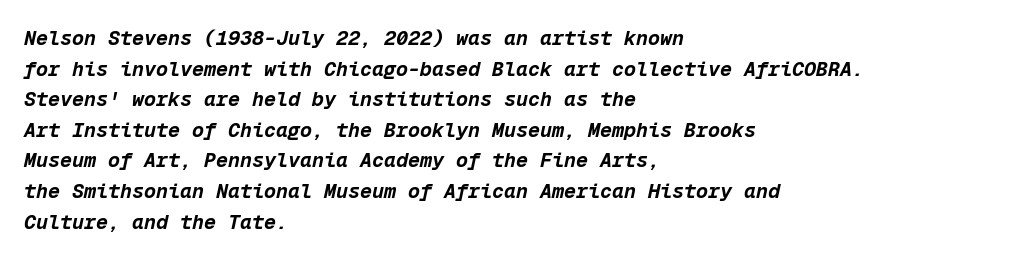
The characters look thick and weighty, a clear bold. If you drew a line through each stem, it would be angled. Beneath every word, the page is bare. Teacher's note: observe the even left margin — that is flush-left alignment.
